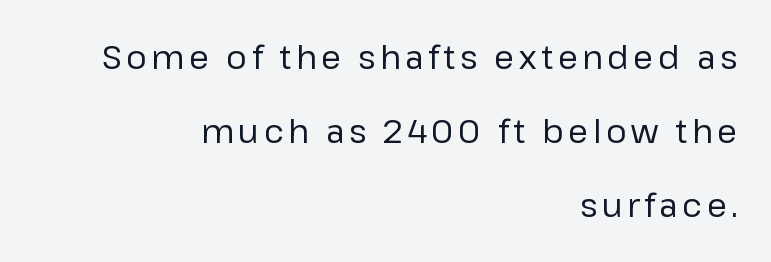
Q: Is the text bold? A: No.
Q: Is the text italic (slanted)? A: No, it is upright.
Q: Is the typeface a serif or a sans-serif typeface? A: Sans-serif.
Q: Is the text underlined? A: No.
Q: How is the paragraph aligned? A: Right-aligned.
Q: Is the spacing between lines tight, normal or loose? A: Loose.
Q: Width (condensed, normal, or wide)? A: Normal.
Q: Stroke contrast? A: Low.
Q: x-height? A: Medium.
Q: Monospaced? A: No.
